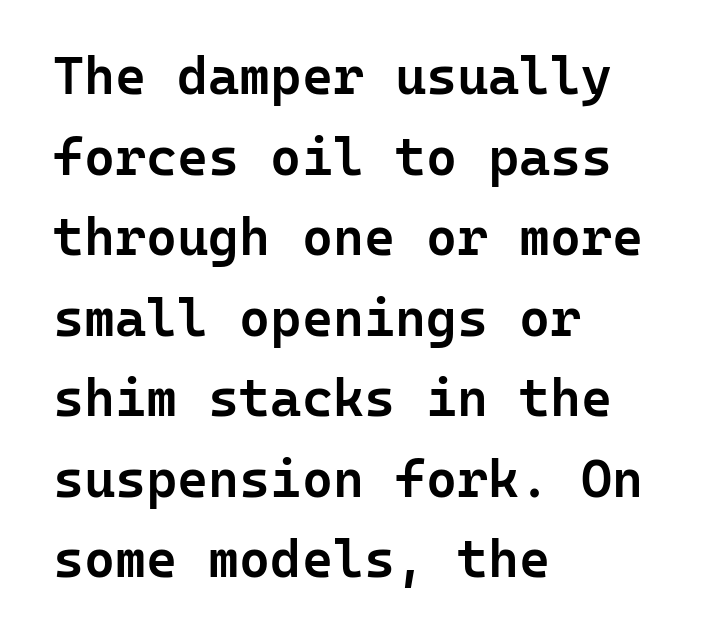
Q: Is the text bold? A: Semi-bold.
Q: Is the text italic (slanted)? A: No, it is upright.
Q: Is the typeface a serif or a sans-serif typeface? A: Sans-serif.
Q: Is the text underlined? A: No.
Q: How is the paragraph aligned? A: Left-aligned.
Q: Is the spacing between letters normal or unusually wide? A: Normal.
Q: Is the spacing between lines tight, normal or loose? A: Normal.
Q: Width (condensed, normal, or wide)? A: Normal.
Q: Stroke contrast? A: Low.
Q: x-height? A: Medium.
Q: Monospaced? A: Yes.
